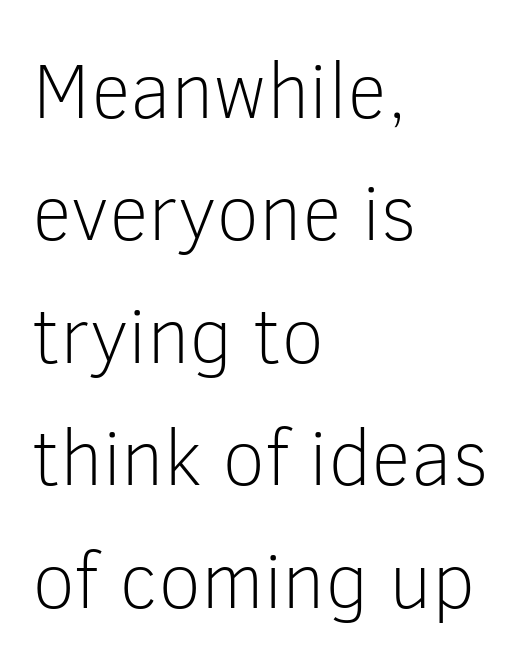
The font sits on the lighter half of the weight spectrum, regular included. The typography opts for an upright posture over an oblique one. All the whitespace from short lines collects on the right. Anything drawn beneath the words? Only blank space.
